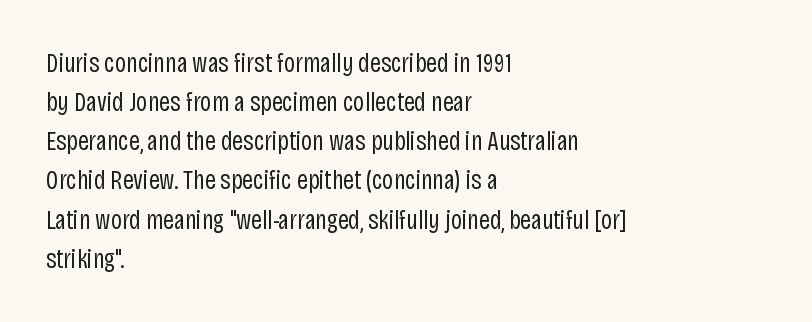
Q: Is the text bold? A: No.
Q: Is the text italic (slanted)? A: No, it is upright.
Q: Is the text underlined? A: No.
Q: How is the paragraph aligned? A: Left-aligned.
Q: Is the spacing between letters normal or unusually wide? A: Normal.
Q: Is the spacing between lines tight, normal or loose? A: Normal.
